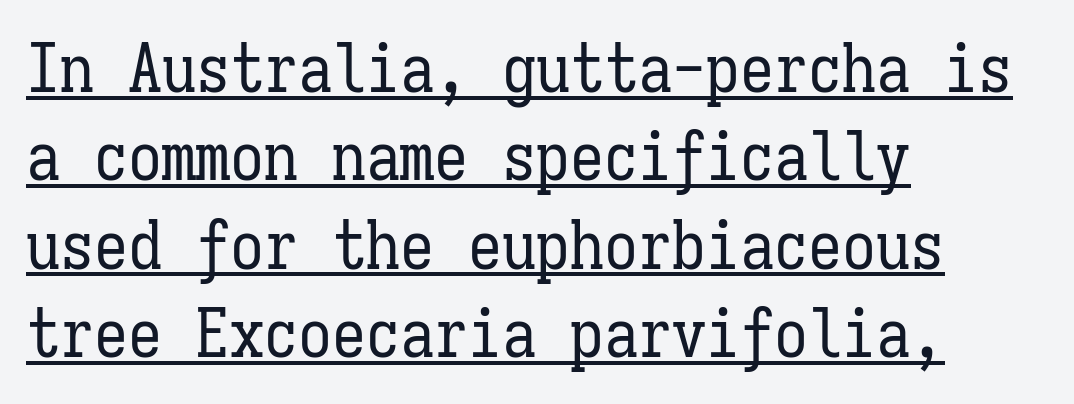
{"italic": "no", "bold": "no", "weight": "regular", "width": "condensed", "stroke_contrast": "low", "x_height": "medium", "monospaced": "yes", "underline": "yes", "align": "left", "line_spacing": "normal", "line_spacing_ratio": 1.3, "letter_spacing": "normal", "letter_spacing_em": 0.0, "glyph_px": 68}
